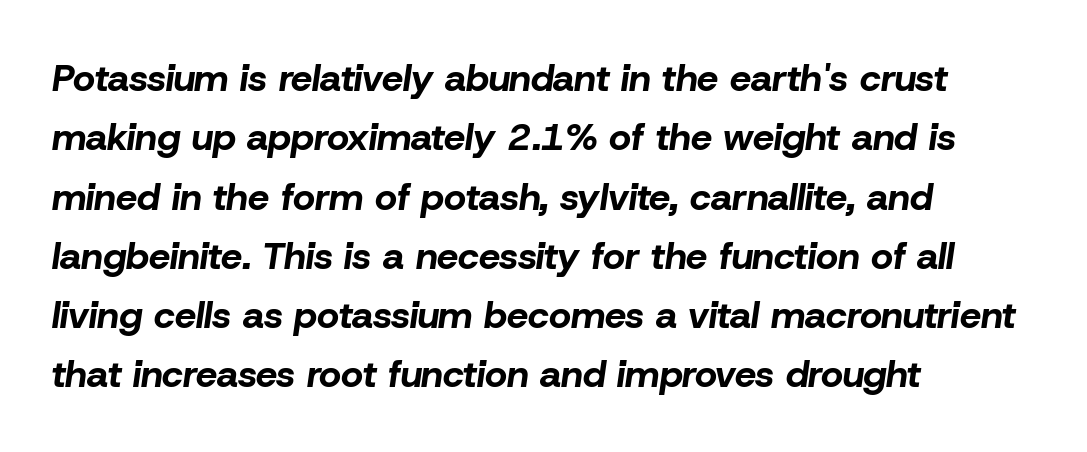
Line spacing here is normal. The glyphs have the mass of a bold cut. The rendering applies a slant to the glyphs. Here the glyphs are tracked normally, forming tight word shapes. A student would call this left alignment; a typographer would say flush left, rag right.
